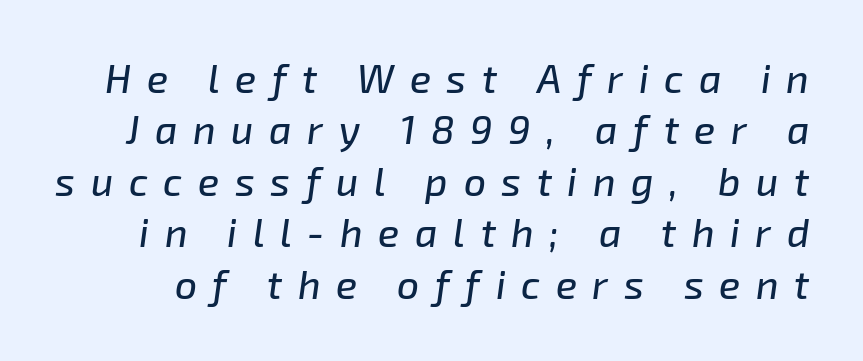
{"italic": "yes", "lean": "right", "slant_degrees": 8, "width": "normal", "stroke_contrast": "low", "x_height": "medium", "monospaced": "no", "underline": "no", "line_spacing": "normal", "line_spacing_ratio": 1.32, "letter_spacing": "wide", "letter_spacing_em": 0.4, "glyph_px": 39}
